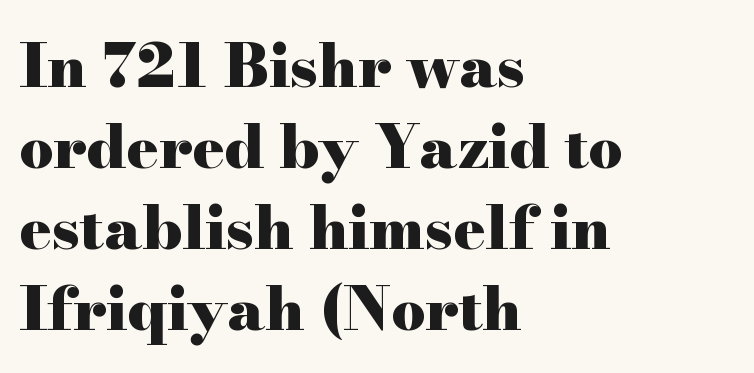
These lines are rendered in a variable-pitch font. A typesetter would call this leading conventional body-copy spacing. Vertical strokes here are truly vertical. In terms of letterspacing, this is plain default setting. Pretty heavy lettering here — definitely bold. Bare-footed words on every line.
